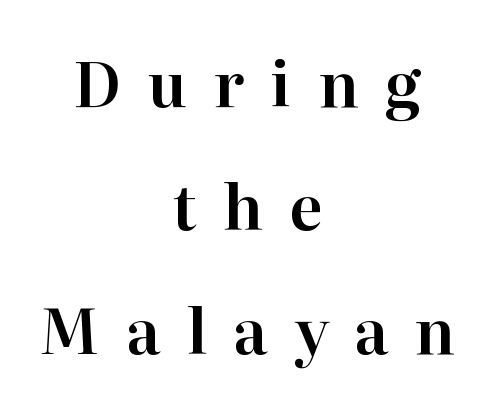
Substantial extra tracking has been applied to these lines. Compared with typical paragraphs, the rows here are farther apart. Is this a fixed-width face? No — the glyphs have proportional, varying widths. Every stem runs plumb, perpendicular to the baseline. The glyphs in this specimen are seriffed. Bare-footed words on every line.
